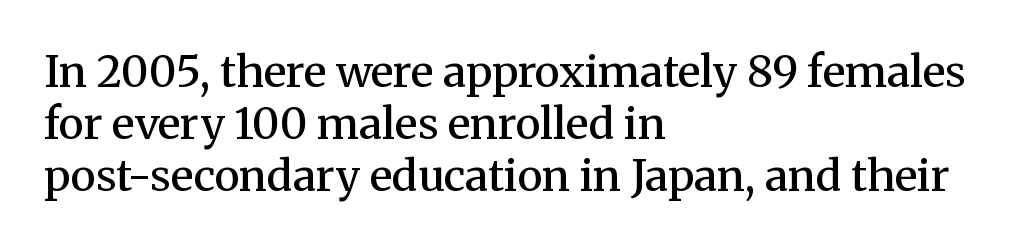
Q: Is the text bold? A: Semi-bold.
Q: Is the text italic (slanted)? A: No, it is upright.
Q: Is the typeface a serif or a sans-serif typeface? A: Serif.
Q: Is the text underlined? A: No.
Q: How is the paragraph aligned? A: Left-aligned.
Q: Is the spacing between letters normal or unusually wide? A: Normal.
Q: Width (condensed, normal, or wide)? A: Normal.
Q: Stroke contrast? A: Medium.
Q: x-height? A: Medium.
Q: Monospaced? A: No.
